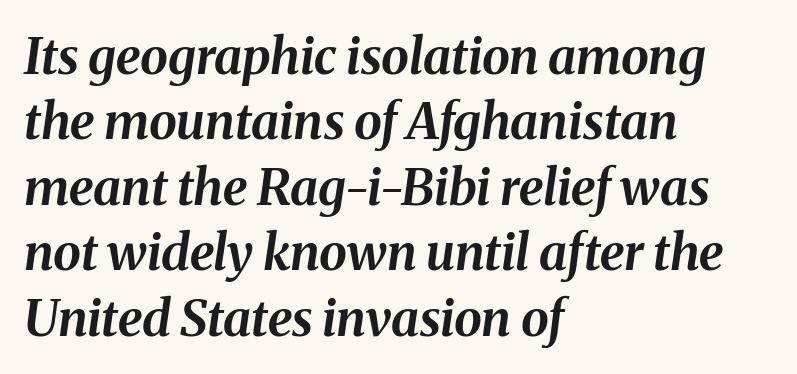
The image shows 50 px bold type, italic (leaning right); set left-aligned, normal line spacing (1.31x), normal letter spacing, not underlined; medium stroke contrast and a medium x-height.
